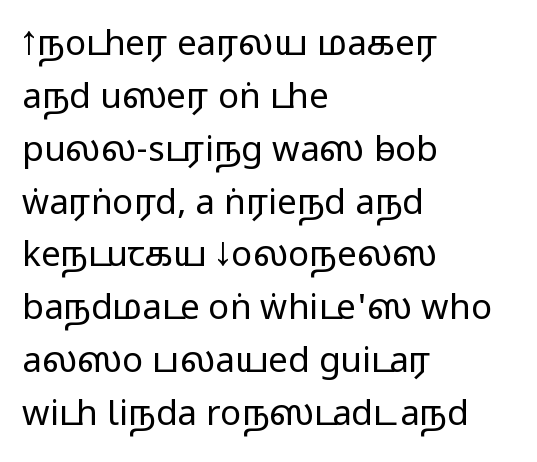
{"serif": "no", "italic": "no", "width": "wide", "stroke_contrast": "medium", "monospaced": "no", "underline": "no", "align": "left", "line_spacing": "normal", "line_spacing_ratio": 1.51, "letter_spacing": "normal", "letter_spacing_em": 0.0, "glyph_px": 35}
